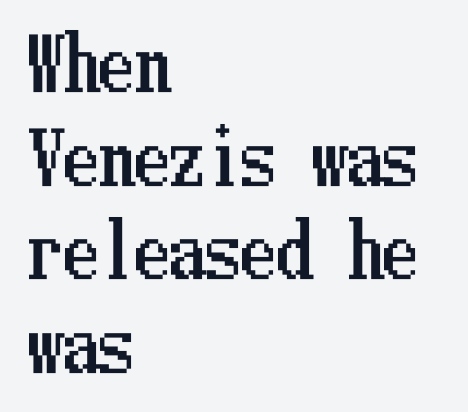
The image shows 71 px condensed type, upright; set left-aligned, normal line spacing (1.32x), normal letter spacing, not underlined; low stroke contrast and a medium x-height.
